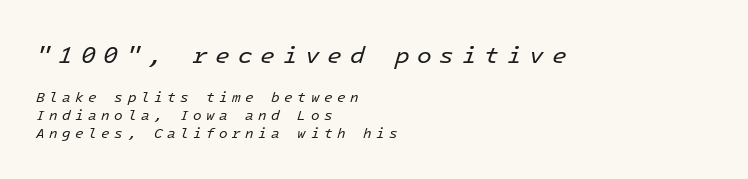
Q: Is the text bold? A: No.
Q: Is the text italic (slanted)? A: Yes, it leans right by about 16 degrees.
Q: Is the text underlined? A: No.
Q: How is the paragraph aligned? A: Left-aligned.
Q: Is the spacing between letters normal or unusually wide? A: Unusually wide.
Q: Is the spacing between lines tight, normal or loose? A: Normal.
Q: Which block of text is set in a larger size, the first (top) or the second (bottom)? A: The first (top) one.
